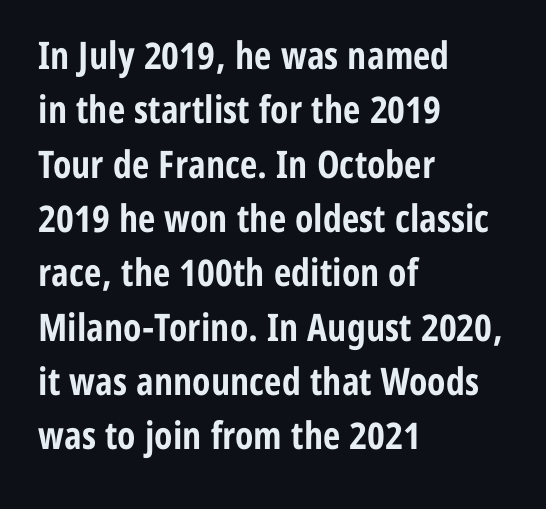
{"serif": "no", "italic": "no", "bold": "yes", "weight": "bold", "width": "condensed", "stroke_contrast": "low", "x_height": "medium", "monospaced": "no", "underline": "no", "align": "left", "line_spacing": "normal", "line_spacing_ratio": 1.43, "letter_spacing": "normal", "letter_spacing_em": 0.0, "glyph_px": 38}
